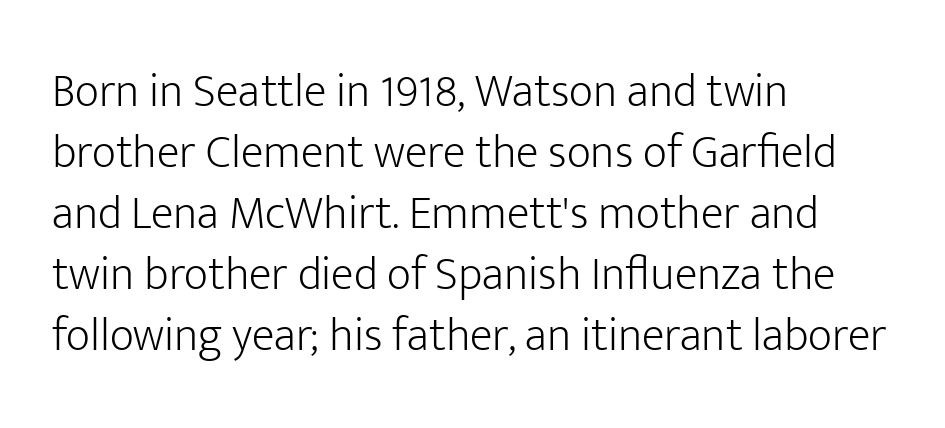
Q: Is the text bold? A: No.
Q: Is the text italic (slanted)? A: No, it is upright.
Q: Is the typeface a serif or a sans-serif typeface? A: Sans-serif.
Q: Is the text underlined? A: No.
Q: How is the paragraph aligned? A: Left-aligned.
Q: Is the spacing between letters normal or unusually wide? A: Normal.
Q: Is the spacing between lines tight, normal or loose? A: Normal.
Q: Width (condensed, normal, or wide)? A: Normal.
Q: Stroke contrast? A: Low.
Q: x-height? A: Medium.
Q: Monospaced? A: No.
